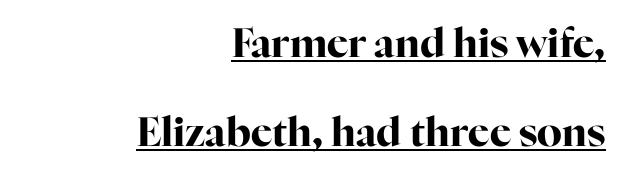
Q: Is the text bold? A: Yes.
Q: Is the text italic (slanted)? A: No, it is upright.
Q: Is the typeface a serif or a sans-serif typeface? A: Serif.
Q: Is the text underlined? A: Yes.
Q: How is the paragraph aligned? A: Right-aligned.
Q: Is the spacing between letters normal or unusually wide? A: Normal.
Q: Is the spacing between lines tight, normal or loose? A: Loose.
Q: Width (condensed, normal, or wide)? A: Normal.
Q: Stroke contrast? A: High.
Q: x-height? A: Medium.
Q: Monospaced? A: No.
